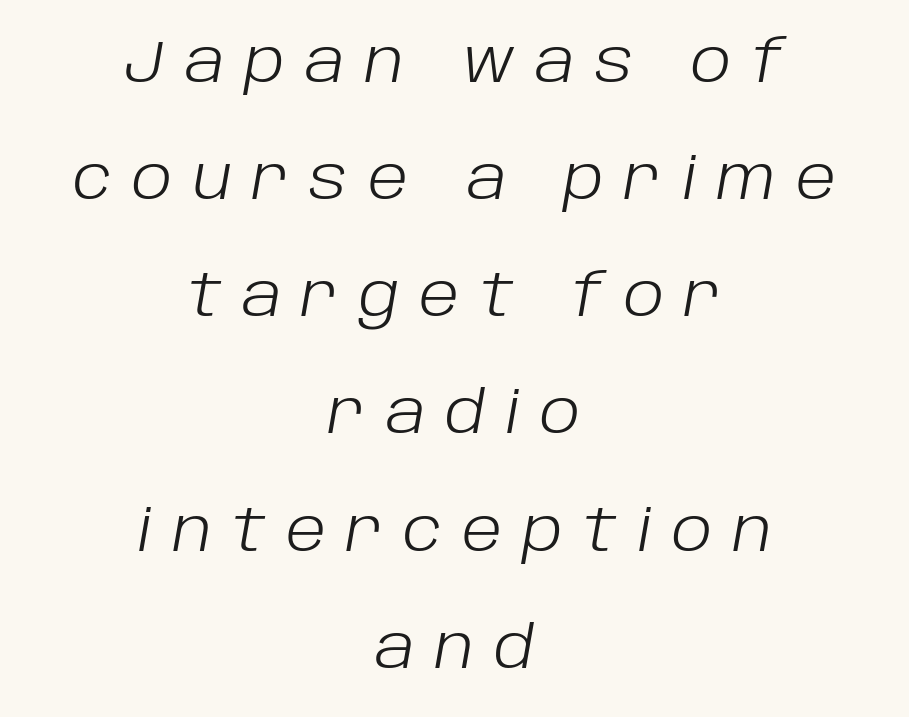
The image shows 58 px light type, italic (leaning right); set centered, loose line spacing (2.02x), unusually wide letter spacing (+0.35 em), not underlined; low stroke contrast and a large x-height.
